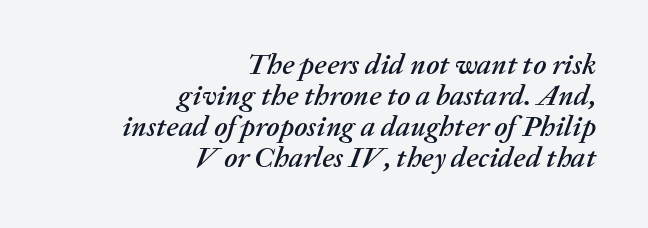
The image shows 29 px text type, italic (leaning right); set right-aligned, tight line spacing (1.07x), normal letter spacing, not underlined; medium stroke contrast and a medium x-height.
